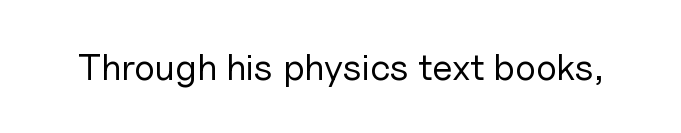
{"serif": "no", "italic": "no", "bold": "no", "weight": "regular", "width": "normal", "stroke_contrast": "low", "x_height": "medium", "monospaced": "no", "underline": "no", "letter_spacing": "normal", "letter_spacing_em": 0.0, "glyph_px": 37}
